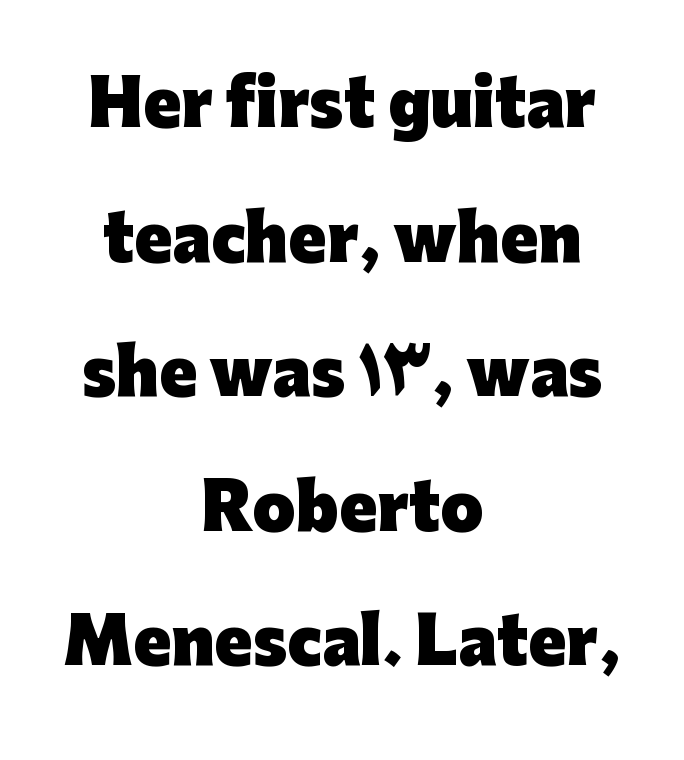
Q: Is the text bold? A: Yes.
Q: Is the text italic (slanted)? A: No, it is upright.
Q: Is the typeface a serif or a sans-serif typeface? A: Sans-serif.
Q: Is the text underlined? A: No.
Q: How is the paragraph aligned? A: Centered.
Q: Is the spacing between letters normal or unusually wide? A: Normal.
Q: Is the spacing between lines tight, normal or loose? A: Loose.
Q: Width (condensed, normal, or wide)? A: Normal.
Q: Stroke contrast? A: Low.
Q: x-height? A: Medium.
Q: Monospaced? A: No.
